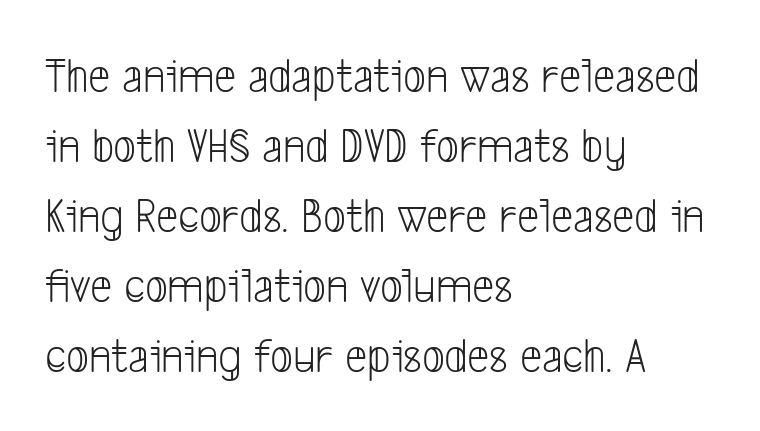
Q: Is the text bold? A: No.
Q: Is the typeface a serif or a sans-serif typeface? A: Sans-serif.
Q: Is the text underlined? A: No.
Q: How is the paragraph aligned? A: Left-aligned.
Q: Is the spacing between letters normal or unusually wide? A: Normal.
Q: Is the spacing between lines tight, normal or loose? A: Normal.
Q: Width (condensed, normal, or wide)? A: Condensed.
Q: Stroke contrast? A: Low.
Q: x-height? A: Medium.
Q: Monospaced? A: No.
